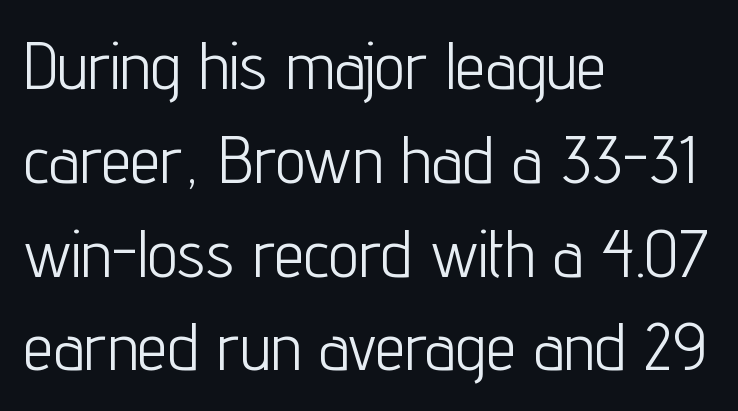
This is not heavy type; no bold has been used. Leading matches the norm, producing a regular column. The typeface chosen for these lines omits serifs. Unmarked baselines from the first word to the last. Default kerning and tracking; the words read as compact shapes. Caption: multi-line text, flush left, ragged right.
